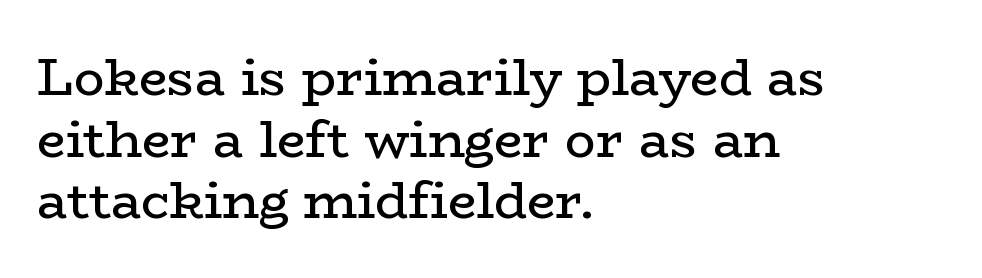
Q: Is the text bold? A: No.
Q: Is the text italic (slanted)? A: No, it is upright.
Q: Is the typeface a serif or a sans-serif typeface? A: Serif.
Q: Is the text underlined? A: No.
Q: How is the paragraph aligned? A: Left-aligned.
Q: Is the spacing between letters normal or unusually wide? A: Normal.
Q: Width (condensed, normal, or wide)? A: Wide.
Q: Stroke contrast? A: Low.
Q: x-height? A: Medium.
Q: Monospaced? A: No.
